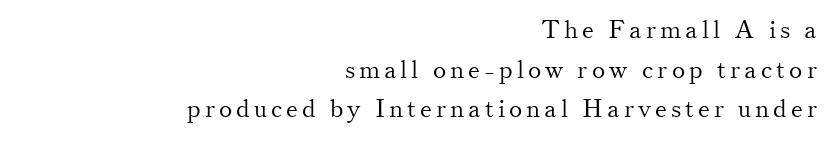
{"italic": "no", "bold": "no", "underline": "no", "align": "right", "line_spacing": "normal", "line_spacing_ratio": 1.59, "glyph_px": 25}
